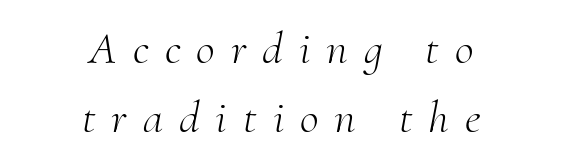
Q: Is the text bold? A: No.
Q: Is the text italic (slanted)? A: Yes, it leans right by about 10 degrees.
Q: Is the typeface a serif or a sans-serif typeface? A: Serif.
Q: Is the text underlined? A: No.
Q: How is the paragraph aligned? A: Centered.
Q: Is the spacing between letters normal or unusually wide? A: Unusually wide.
Q: Is the spacing between lines tight, normal or loose? A: Normal.
Q: Width (condensed, normal, or wide)? A: Normal.
Q: Stroke contrast? A: Medium.
Q: x-height? A: Small.
Q: Monospaced? A: No.
